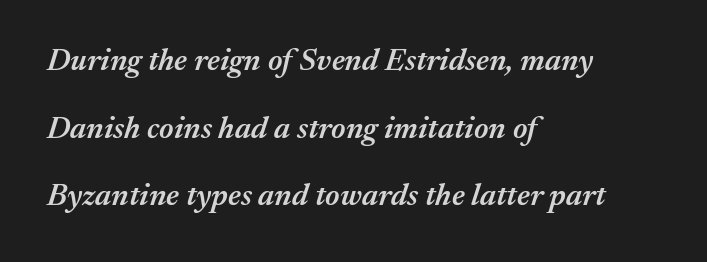
Q: Is the text bold? A: Semi-bold.
Q: Is the text italic (slanted)? A: Yes, it leans right by about 17 degrees.
Q: Is the text underlined? A: No.
Q: How is the paragraph aligned? A: Left-aligned.
Q: Is the spacing between letters normal or unusually wide? A: Normal.
Q: Is the spacing between lines tight, normal or loose? A: Loose.
Q: Width (condensed, normal, or wide)? A: Normal.
Q: Stroke contrast? A: Medium.
Q: x-height? A: Medium.
Q: Monospaced? A: No.
